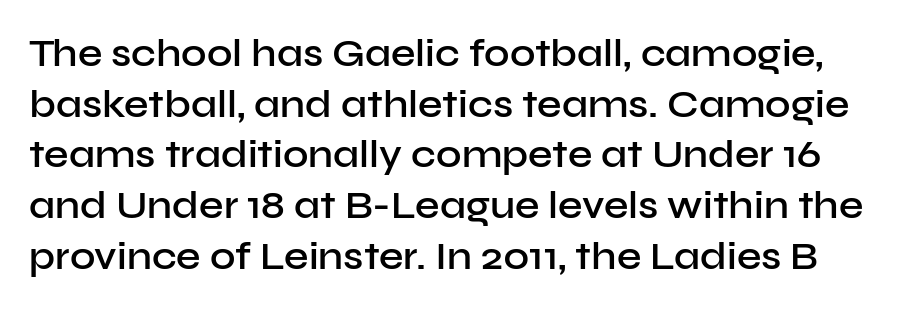
A typesetter would call this zero additional tracking. The space beneath each line is pristine and unruled. Firm but not heavy-handed strokes: this text is semibold. Vertically, the passage feels balanced, rows spaced as you'd expect. Nope, no serifs anywhere on these letters. The letters stand upright; this is a roman face.
